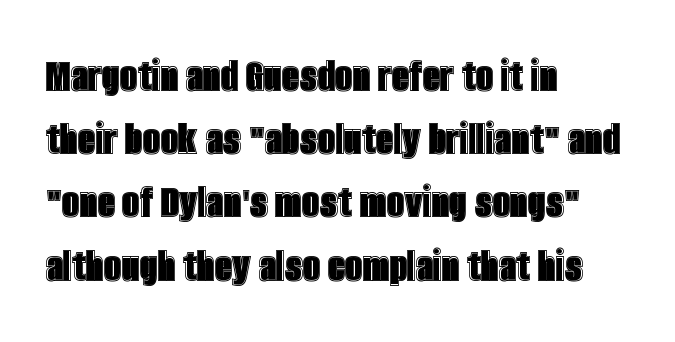
{"italic": "no", "width": "condensed", "x_height": "large", "monospaced": "no", "underline": "no", "align": "left", "line_spacing": "normal", "line_spacing_ratio": 1.29, "letter_spacing": "normal", "letter_spacing_em": 0.0, "glyph_px": 49}
